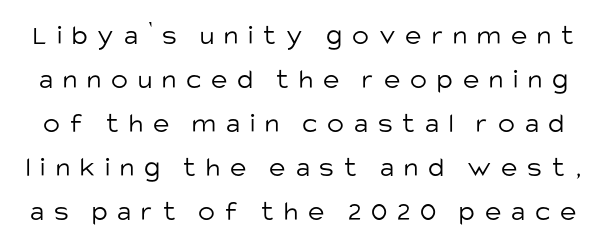
Q: Is the text bold? A: No.
Q: Is the text italic (slanted)? A: No, it is upright.
Q: Is the typeface a serif or a sans-serif typeface? A: Sans-serif.
Q: Is the text underlined? A: No.
Q: Is the spacing between letters normal or unusually wide? A: Unusually wide.
Q: Is the spacing between lines tight, normal or loose? A: Normal.
Q: Width (condensed, normal, or wide)? A: Normal.
Q: Stroke contrast? A: Low.
Q: x-height? A: Large.
Q: Monospaced? A: No.
